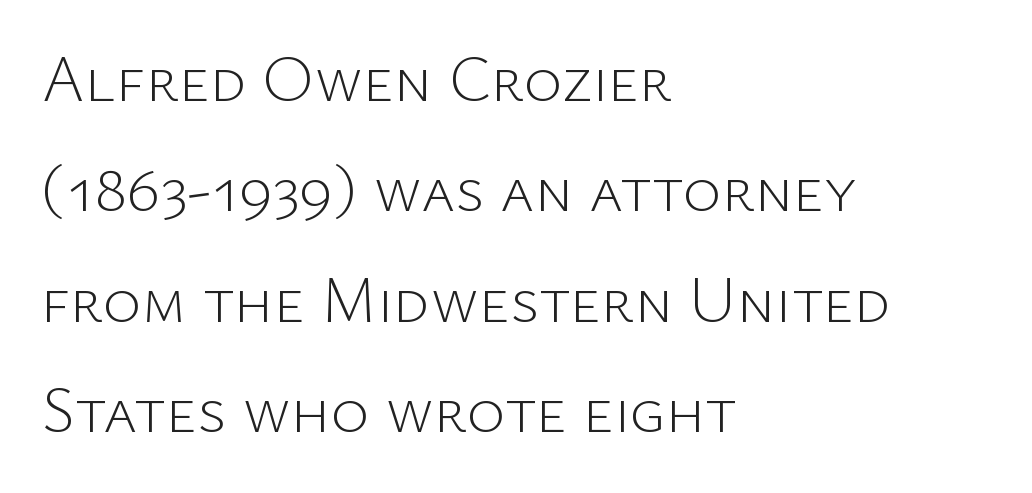
{"serif": "no", "italic": "no", "bold": "no", "weight": "light", "width": "normal", "stroke_contrast": "low", "x_height": "medium", "monospaced": "no", "underline": "no", "align": "left", "line_spacing": "normal", "line_spacing_ratio": 1.7, "letter_spacing": "normal", "letter_spacing_em": 0.0, "glyph_px": 65}
